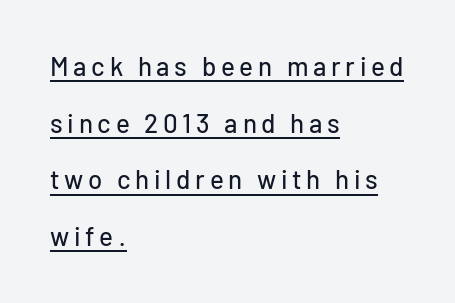
The specimen reads as upright at a glance. Visually the block forms a straight wall on the left and a jagged coastline on the right. These characters rest on top of a visible drawn line. Notice the wide empty band between every row — that's loose leading.
